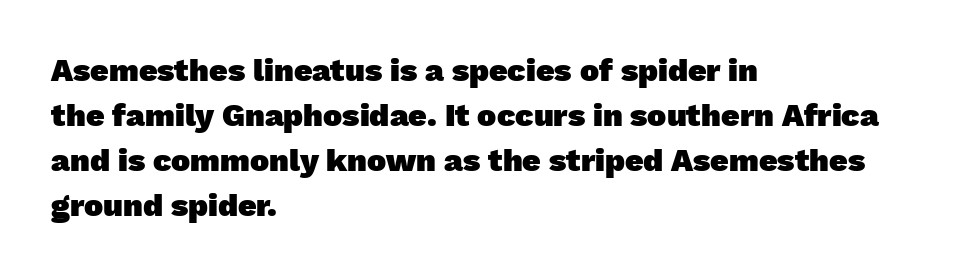
Q: Is the text bold? A: Yes.
Q: Is the typeface a serif or a sans-serif typeface? A: Sans-serif.
Q: Is the text underlined? A: No.
Q: How is the paragraph aligned? A: Left-aligned.
Q: Is the spacing between letters normal or unusually wide? A: Normal.
Q: Is the spacing between lines tight, normal or loose? A: Normal.
Q: Width (condensed, normal, or wide)? A: Normal.
Q: Stroke contrast? A: Low.
Q: x-height? A: Medium.
Q: Monospaced? A: No.
